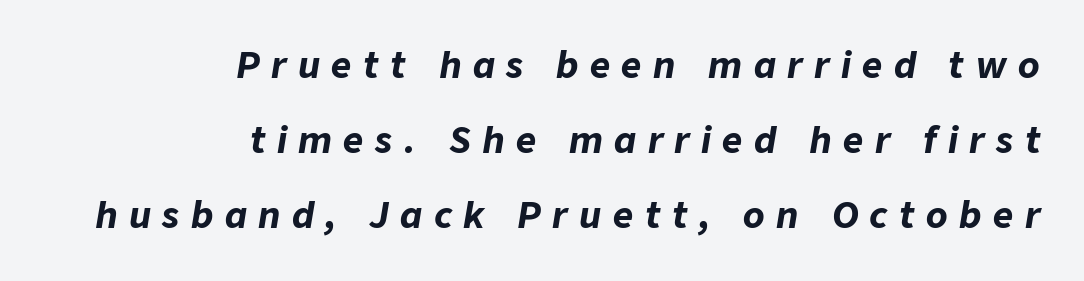
You could not count columns in this text — the font is proportionally spaced. Glyph-to-glyph distance is far greater than everyday printed text. Emphasis by weight is at full strength: bold. Slanted lettering throughout.
